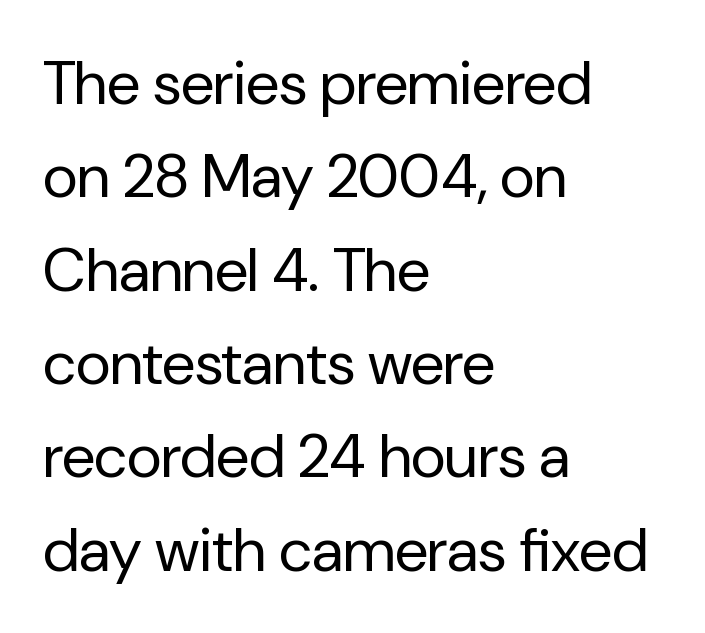
Q: Is the text bold? A: No.
Q: Is the text italic (slanted)? A: No, it is upright.
Q: Is the typeface a serif or a sans-serif typeface? A: Sans-serif.
Q: Is the text underlined? A: No.
Q: How is the paragraph aligned? A: Left-aligned.
Q: Is the spacing between letters normal or unusually wide? A: Normal.
Q: Is the spacing between lines tight, normal or loose? A: Normal.
Q: Width (condensed, normal, or wide)? A: Normal.
Q: Stroke contrast? A: Low.
Q: x-height? A: Medium.
Q: Monospaced? A: No.
